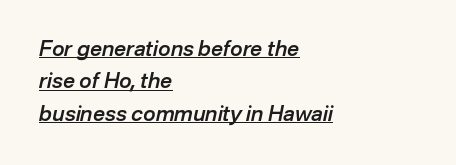
Q: Is the text bold? A: Semi-bold.
Q: Is the text italic (slanted)? A: Yes, it leans right by about 12 degrees.
Q: Is the text underlined? A: Yes.
Q: How is the paragraph aligned? A: Left-aligned.
Q: Is the spacing between letters normal or unusually wide? A: Normal.
Q: Is the spacing between lines tight, normal or loose? A: Normal.
